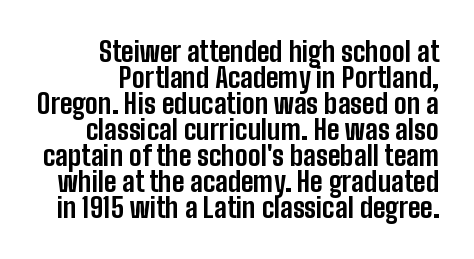
The image shows 27 px bold type, upright; set right-aligned, tight line spacing (0.96x), normal letter spacing, not underlined.
